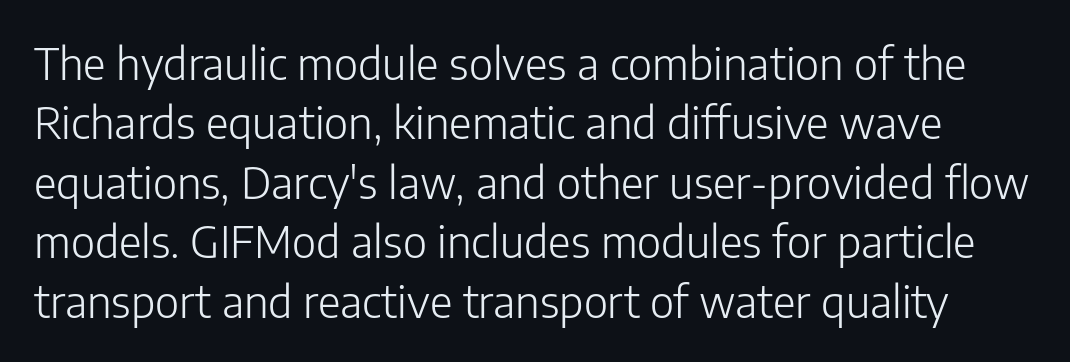
This sample uses plain, unmodified letter spacing. Is this a fixed-width face? No — the glyphs have proportional, varying widths. The strip under each line holds only bare page. Reading down the column, the eye jumps a familiar distance to each next line. Letterform terminals end flat and unadorned throughout the passage.
